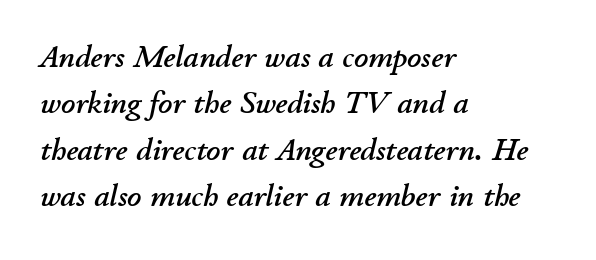
Q: Is the text italic (slanted)? A: Yes, it leans right by about 11 degrees.
Q: Is the text underlined? A: No.
Q: How is the paragraph aligned? A: Left-aligned.
Q: Is the spacing between letters normal or unusually wide? A: Normal.
Q: Is the spacing between lines tight, normal or loose? A: Normal.
Q: Width (condensed, normal, or wide)? A: Normal.
Q: Stroke contrast? A: Low.
Q: x-height? A: Small.
Q: Monospaced? A: No.
